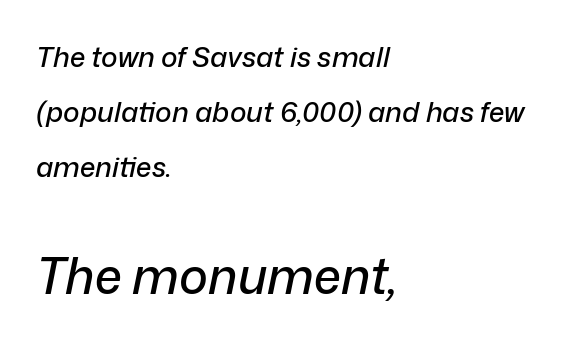
{"italic": "yes", "lean": "right", "slant_degrees": 12, "width": "normal", "stroke_contrast": "low", "x_height": "medium", "monospaced": "no", "underline": "no", "align": "left", "line_spacing": "loose", "line_spacing_ratio": 1.96, "letter_spacing": "normal", "letter_spacing_em": 0.0, "larger_block": "second", "size_ratio": 1.75, "glyph_px": 49}
